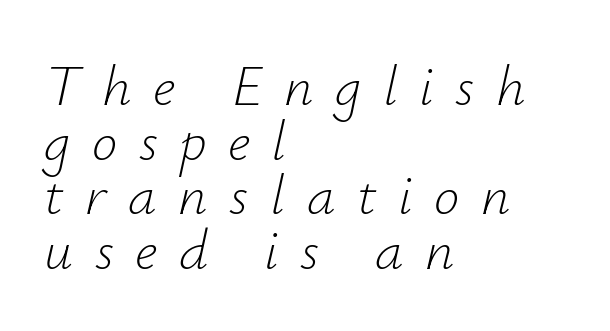
Q: Is the text bold? A: No.
Q: Is the text italic (slanted)? A: Yes, it leans right by about 12 degrees.
Q: Is the text underlined? A: No.
Q: How is the paragraph aligned? A: Left-aligned.
Q: Is the spacing between letters normal or unusually wide? A: Unusually wide.
Q: Is the spacing between lines tight, normal or loose? A: Tight.
Q: Width (condensed, normal, or wide)? A: Normal.
Q: Stroke contrast? A: Low.
Q: x-height? A: Small.
Q: Monospaced? A: No.
